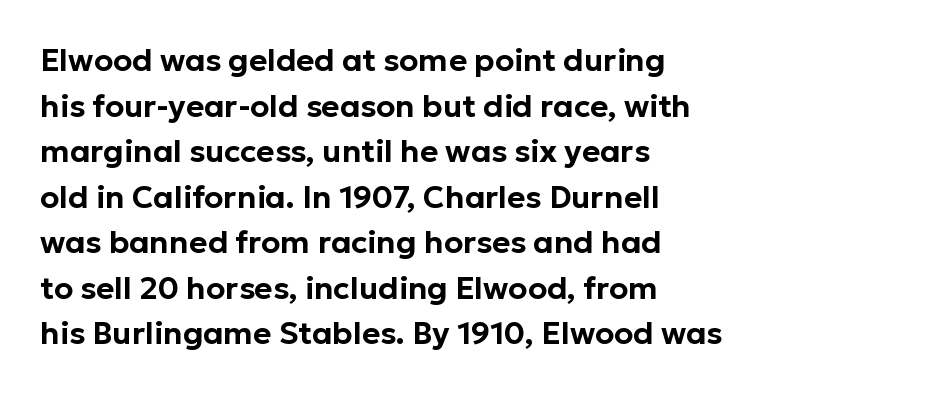
Standard letterfit; no display-style spreading of the glyphs. Looks like regular typesetting: each glyph gets only the width it needs. Bare-footed words on every line. Serifs: no, the terminals of the letterforms are clean. The ragged edge is on the right, which tells us the setting is flush left.
